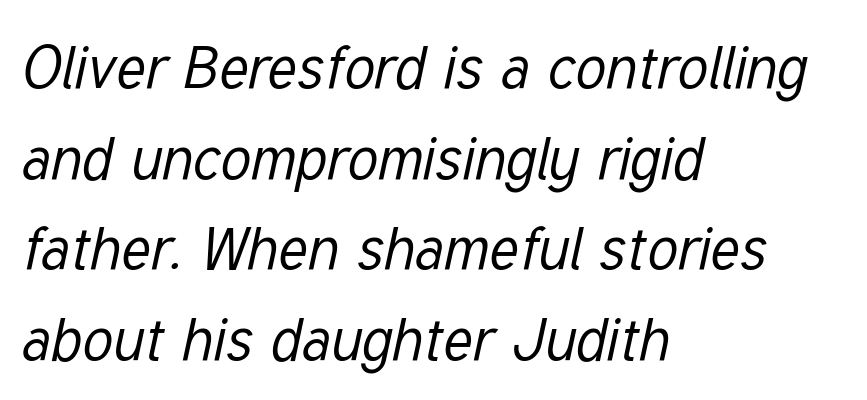
The image shows 60 px regular-weight, condensed type, italic (leaning right); set left-aligned, normal line spacing (1.51x), normal letter spacing, not underlined; low stroke contrast and a medium x-height.
